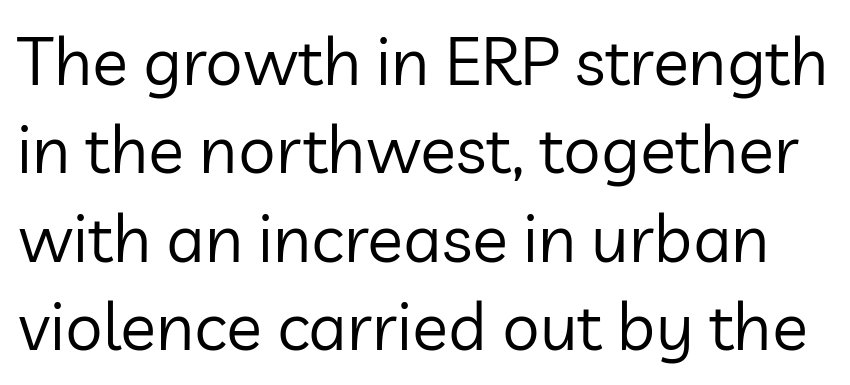
Q: Is the text bold? A: No.
Q: Is the text italic (slanted)? A: No, it is upright.
Q: Is the typeface a serif or a sans-serif typeface? A: Sans-serif.
Q: Is the text underlined? A: No.
Q: Is the spacing between letters normal or unusually wide? A: Normal.
Q: Is the spacing between lines tight, normal or loose? A: Normal.
Q: Width (condensed, normal, or wide)? A: Normal.
Q: Stroke contrast? A: Low.
Q: x-height? A: Medium.
Q: Monospaced? A: No.
